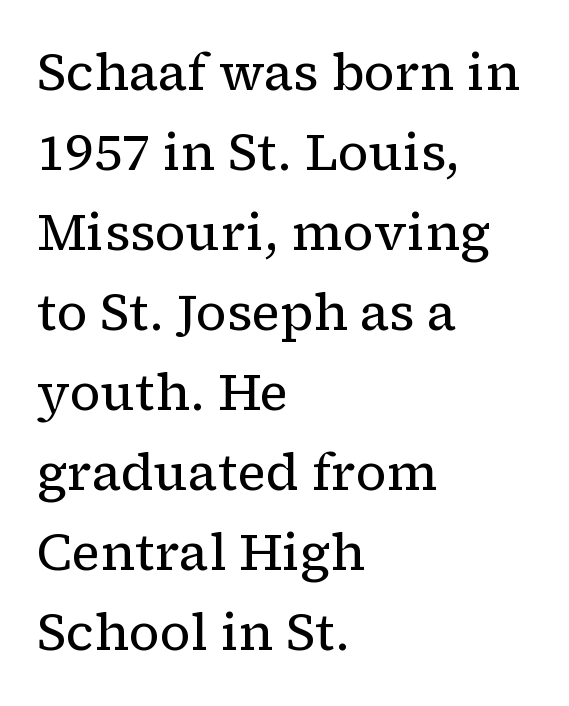
There is no visible air inserted between adjacent glyphs. The passage shown is typed in a proportional face where columns would drift. Weight: in the light-to-regular range. Upright lettering throughout. Old-style or modern, the face here clearly has serifs. The strip under each line holds only bare page.
